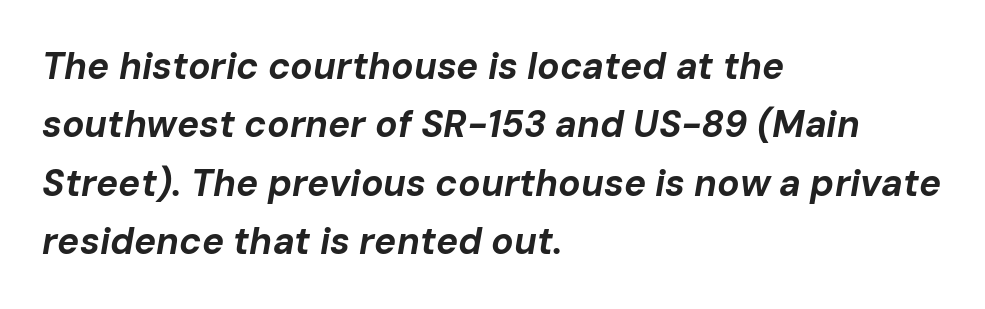
{"italic": "yes", "lean": "right", "slant_degrees": 10, "bold": "yes", "weight": "bold", "width": "normal", "stroke_contrast": "low", "x_height": "medium", "monospaced": "no", "underline": "no", "align": "left", "line_spacing": "normal", "line_spacing_ratio": 1.58, "letter_spacing": "normal", "letter_spacing_em": 0.0, "glyph_px": 37}
